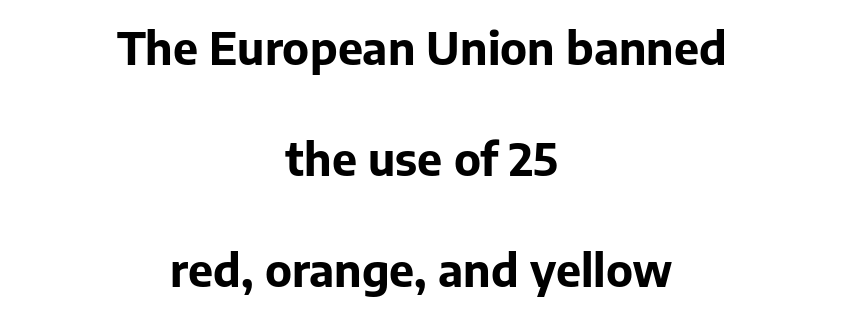
The image shows 45 px bold sans-serif type, upright; set centered, loose line spacing (2.47x), normal letter spacing, not underlined; low stroke contrast and a medium x-height.
